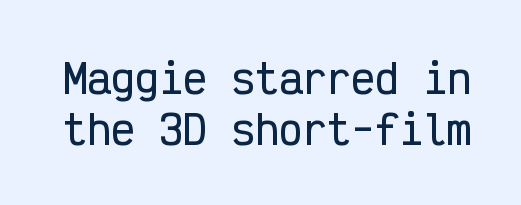
{"serif": "no", "italic": "no", "width": "condensed", "stroke_contrast": "low", "x_height": "medium", "monospaced": "yes", "underline": "no", "line_spacing": "normal", "line_spacing_ratio": 1.27, "letter_spacing": "normal", "letter_spacing_em": 0.0, "glyph_px": 40}
